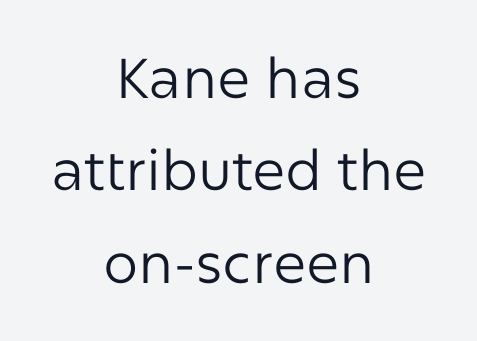
These lines are rendered in a variable-pitch font. In terms of leading, this rendering sits right in the middle. The type is set solid horizontally, with unmodified tracking. You can tell it's not italic because the verticals are truly vertical. This is sans-serif lettering, the kind often seen on screens and signage.
